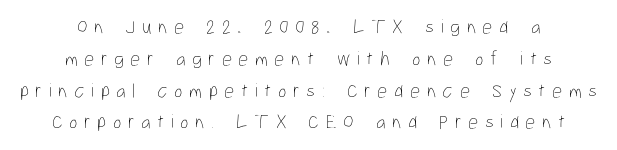
Summary of weight: not heavy and not bold. Rendered with straight, roman letterforms. The lines in this sample share a center point and differ in where they start and stop. Rows of type keep a routine distance in the vertical direction. Substantial extra tracking has been applied to these lines.
